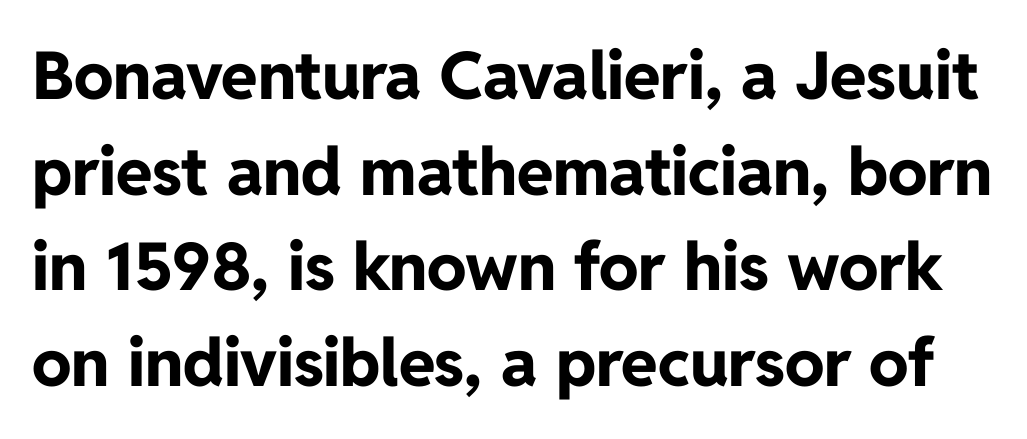
Q: Is the text bold? A: Yes.
Q: Is the text italic (slanted)? A: No, it is upright.
Q: Is the typeface a serif or a sans-serif typeface? A: Sans-serif.
Q: Is the text underlined? A: No.
Q: Is the spacing between letters normal or unusually wide? A: Normal.
Q: Is the spacing between lines tight, normal or loose? A: Normal.
Q: Width (condensed, normal, or wide)? A: Normal.
Q: Stroke contrast? A: Low.
Q: x-height? A: Medium.
Q: Monospaced? A: No.
